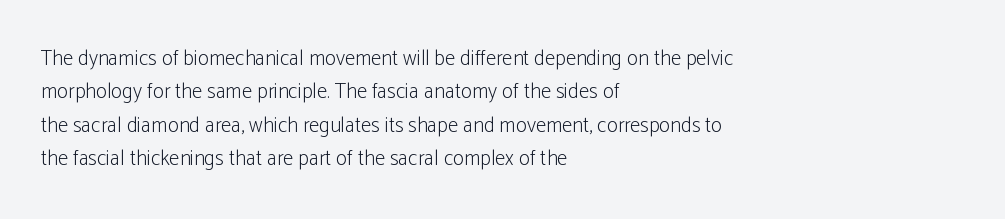
Q: Is the text bold? A: No.
Q: Is the text italic (slanted)? A: No, it is upright.
Q: Is the text underlined? A: No.
Q: How is the paragraph aligned? A: Left-aligned.
Q: Is the spacing between letters normal or unusually wide? A: Normal.
Q: Is the spacing between lines tight, normal or loose? A: Normal.
